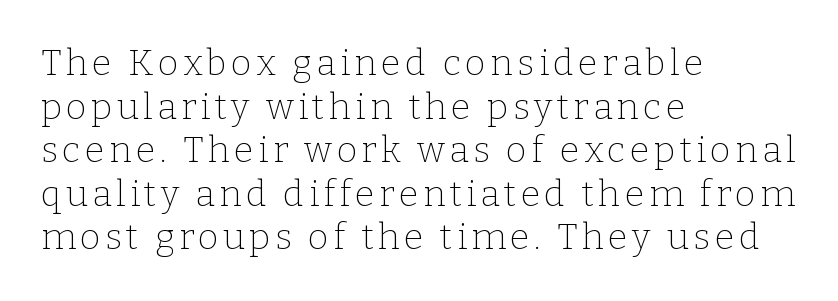
The image shows 36 px thin serif type, upright; set left-aligned, line spacing 1.21x, not underlined; low stroke contrast and a medium x-height.
